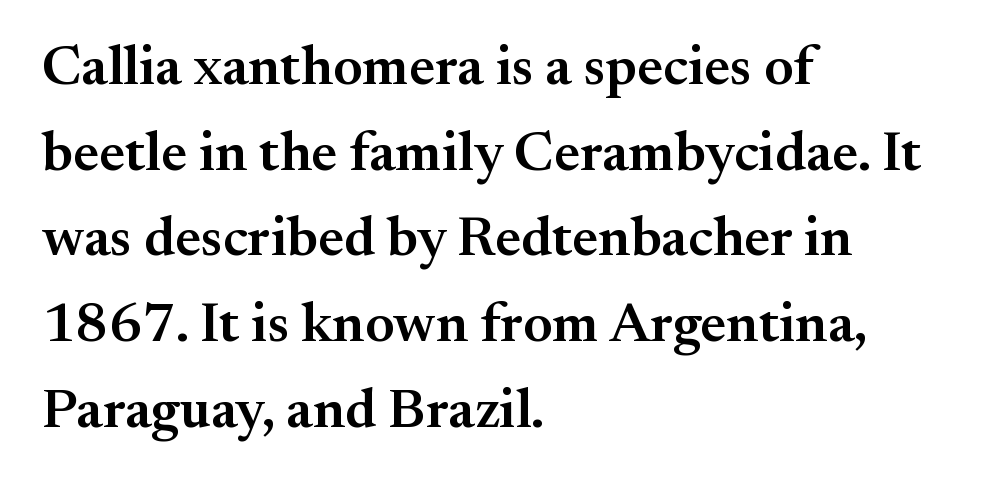
Notice how the passage keeps a crisp vertical edge on the left only. The font is running at a semibold setting, under full bold. If you measured baseline to baseline, you'd find a middling distance. The letters stand straight up with perfectly vertical stems. Little horizontal feet cap the strokes, marking this as serif type. Letter spacing: default.
